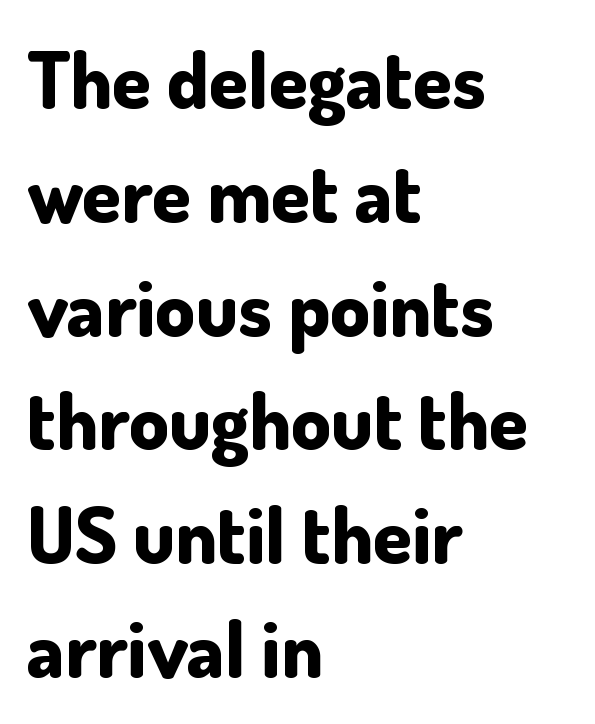
The image shows 79 px bold sans-serif type, upright; set left-aligned, normal line spacing (1.44x), normal letter spacing, not underlined; low stroke contrast and a small x-height.
